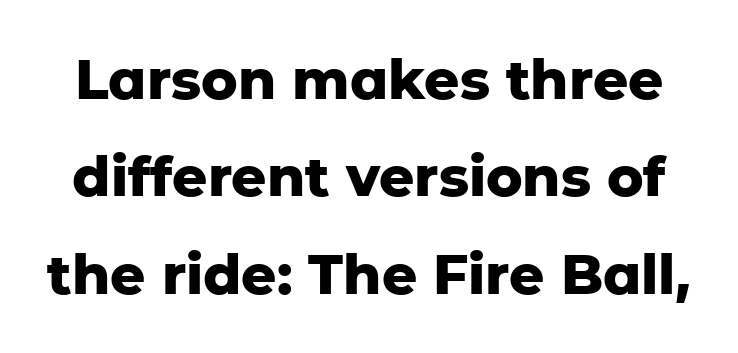
Nope, no serifs anywhere on these letters. Only glyphs here, with clear space below each row. These lines are rendered in a variable-pitch font. When letters stand straight like this, we call the style roman or upright. The glyphs have the mass of a bold cut.
